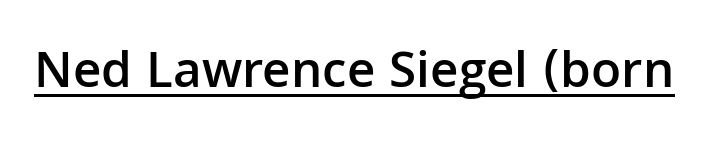
The face used here is proportionally spaced, like ordinary book or web type. The glyphs have the mass of a demibold cut, below bold. The typesetter has applied underlining to the passage shown. I'd call this a sans setting — the letters go barefoot.
